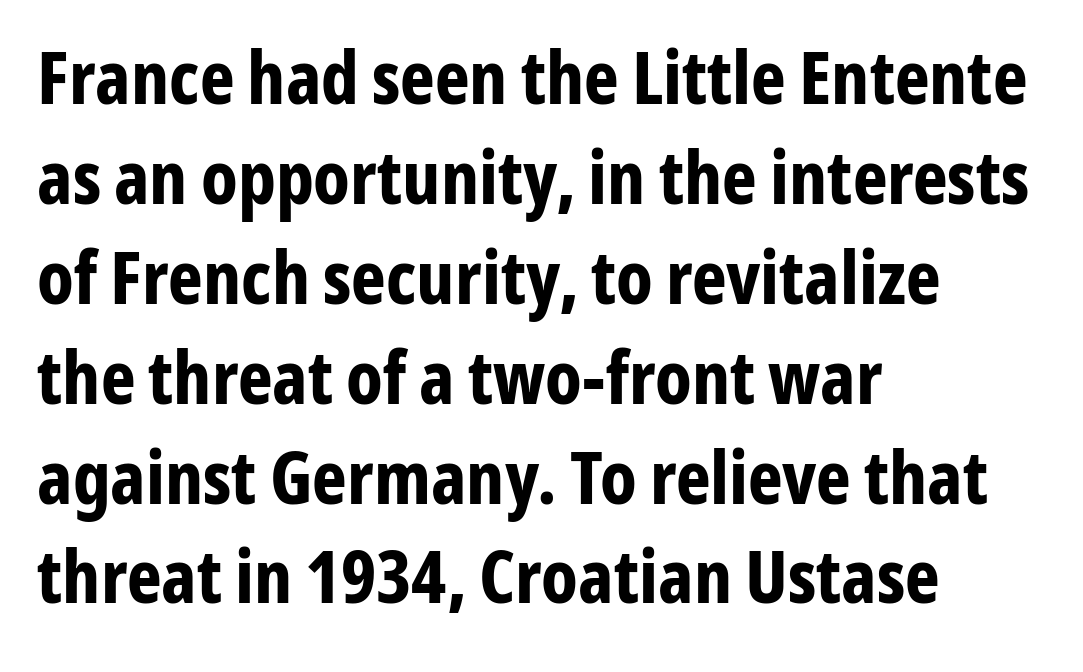
{"serif": "no", "italic": "no", "bold": "yes", "weight": "bold", "width": "condensed", "stroke_contrast": "low", "x_height": "medium", "monospaced": "no", "underline": "no", "align": "left", "line_spacing": "normal", "line_spacing_ratio": 1.35, "letter_spacing": "normal", "letter_spacing_em": 0.0, "glyph_px": 74}
